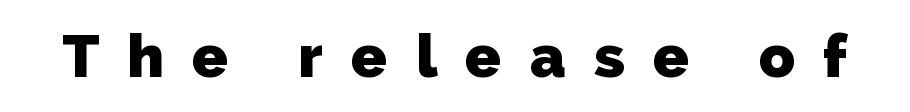
Notice how thick the strokes are: this is what a full bold looks like. Classification — sans serif. You could not count columns in this text — the font is proportionally spaced. Characters follow at a spacing far wider than the type designer built in.
